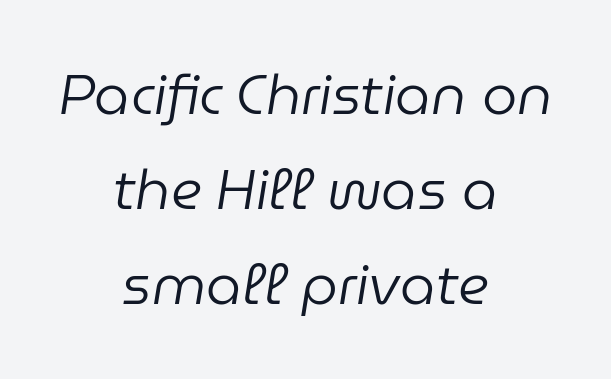
The image shows 56 px regular-weight type, italic (leaning right); set centered, normal line spacing (1.7x), normal letter spacing, not underlined; low stroke contrast and a medium x-height.
